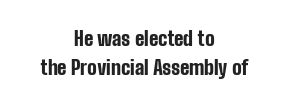
Bold? Absolutely — the strokes are thick and heavy. Designer's note — italics off, roman on. Letters rest on an invisible, unmarked baseline. Characters follow at the spacing the type designer built in.
